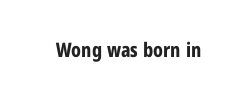
{"italic": "no", "bold": "yes", "underline": "no", "letter_spacing": "normal", "letter_spacing_em": 0.0, "glyph_px": 20}
